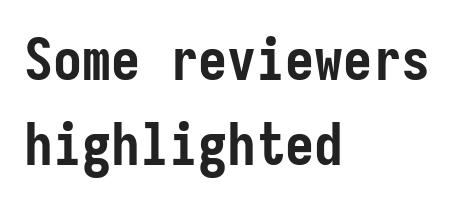
Tracking value appears to be zero — textbook default spacing. Visually the block forms a straight wall on the left and a jagged coastline on the right. Here the designer chose a console-style face with uniform glyph widths. Unmarked baselines from the first word to the last. Compared with an ordinary text face, these strokes are far heavier — a full bold.
